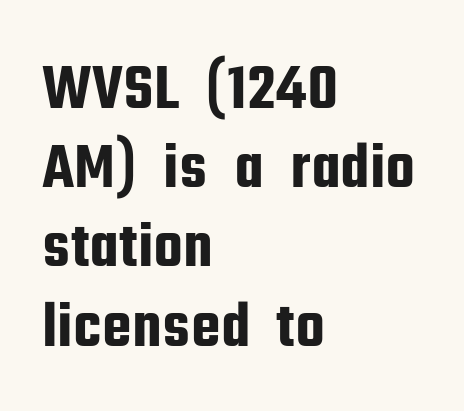
No italicization has been applied; the sample stays upright. Each row of text sits above clean, open space. Think of a printed novel: that variable character pitch is what you see here. This is sans-serif lettering, the kind often seen on screens and signage. Words appear dense and cohesive because spacing is normal.
